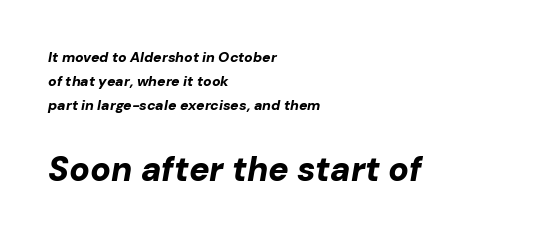
The image shows 34 px bold type, italic (leaning right); set left-aligned, line spacing 1.71x, normal letter spacing, not underlined; the second (bottom) block is 2.43x larger; low stroke contrast and a medium x-height.
